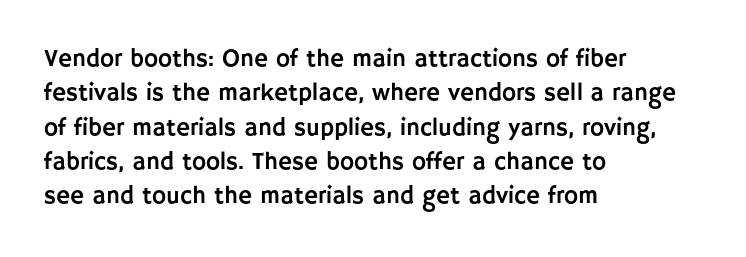
The rows are spaced the way most documents space them. Italic: no, the glyphs are upright roman. Reading down the block, your eye returns to a fixed left position each line. The words here are not underlined. Nothing unusual about the tracking: characters are spaced as the font intends.
